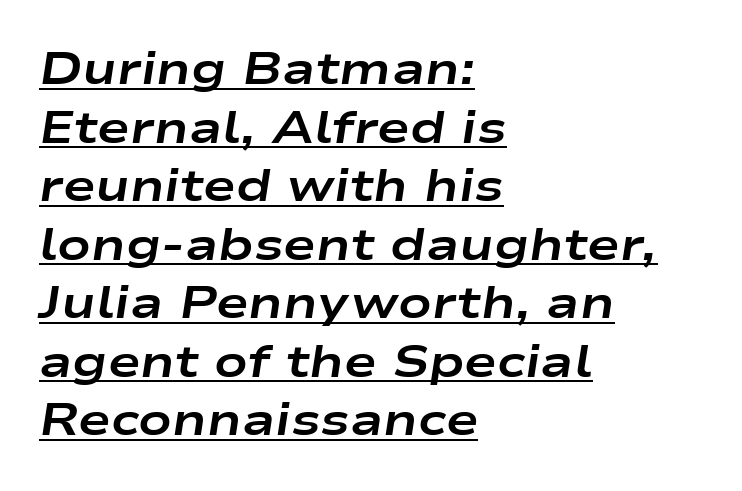
Is the letter spacing exaggerated? No — it looks like the ordinary default. Vertically, the passage feels balanced, rows spaced as you'd expect. The passage is arranged the way most books set body copy — flush left. The passage shown leans; its letterforms are oblique. Looks like regular typesetting: each glyph gets only the width it needs. Notice how thick the strokes are: this is what a full bold looks like.
